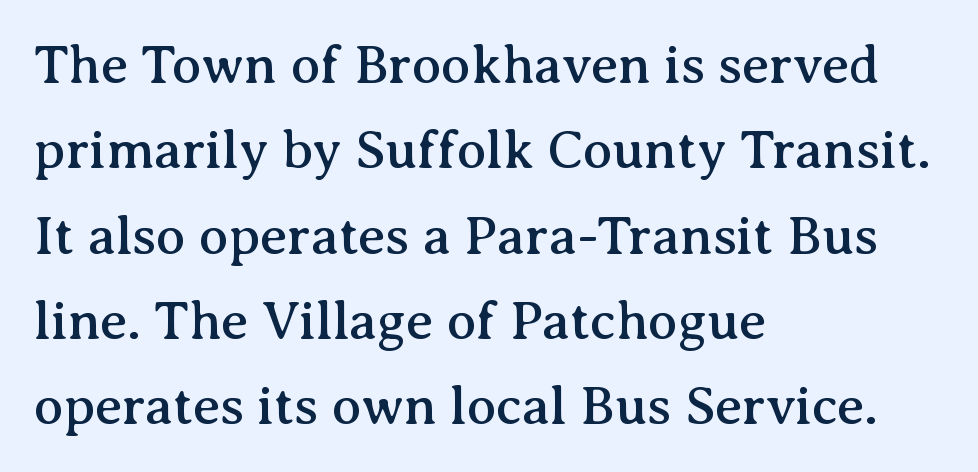
The image shows 54 px serif type, upright; set left-aligned, normal line spacing (1.58x), normal letter spacing, not underlined; medium stroke contrast and a medium x-height.
